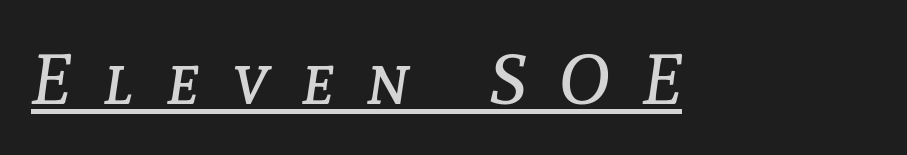
{"italic": "yes", "lean": "right", "slant_degrees": 8, "bold": "no", "weight": "regular", "width": "normal", "stroke_contrast": "low", "x_height": "medium", "monospaced": "no", "underline": "yes", "letter_spacing": "wide", "letter_spacing_em": 0.46, "glyph_px": 70}
